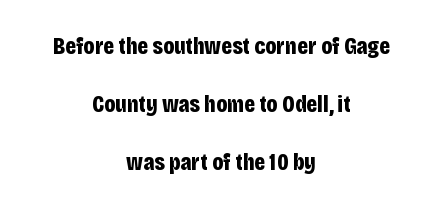
Q: Is the text bold? A: Yes.
Q: Is the text italic (slanted)? A: No, it is upright.
Q: Is the text underlined? A: No.
Q: How is the paragraph aligned? A: Centered.
Q: Is the spacing between letters normal or unusually wide? A: Normal.
Q: Is the spacing between lines tight, normal or loose? A: Loose.
